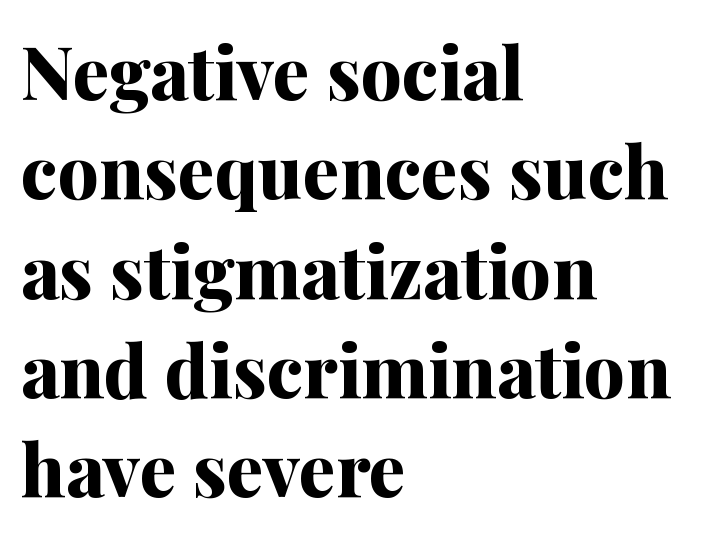
Note the varied advance widths — an 'i' is clearly narrower than an 'm'. Characters remain perfectly vertical along every line. If you measured baseline to baseline, you'd find a middling distance. Reading down the block, your eye returns to a fixed left position each line. The horizontal fit of the characters is conventional and even.
